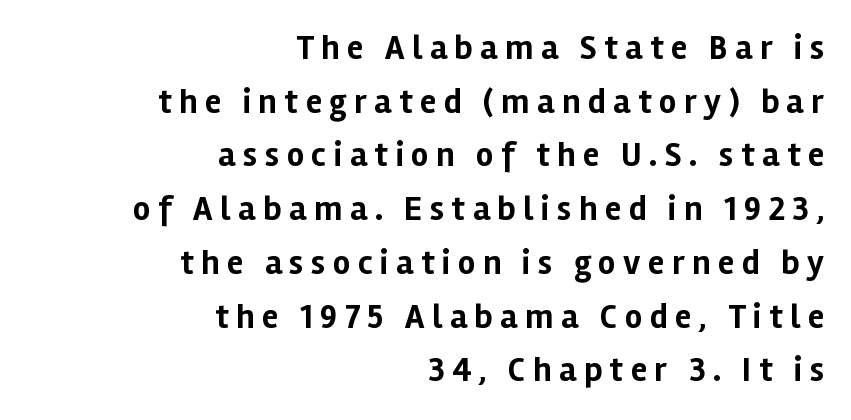
The image shows 34 px bold sans-serif type, upright; set right-aligned, normal line spacing (1.58x), unusually wide letter spacing (+0.22 em), not underlined; low stroke contrast and a medium x-height.
